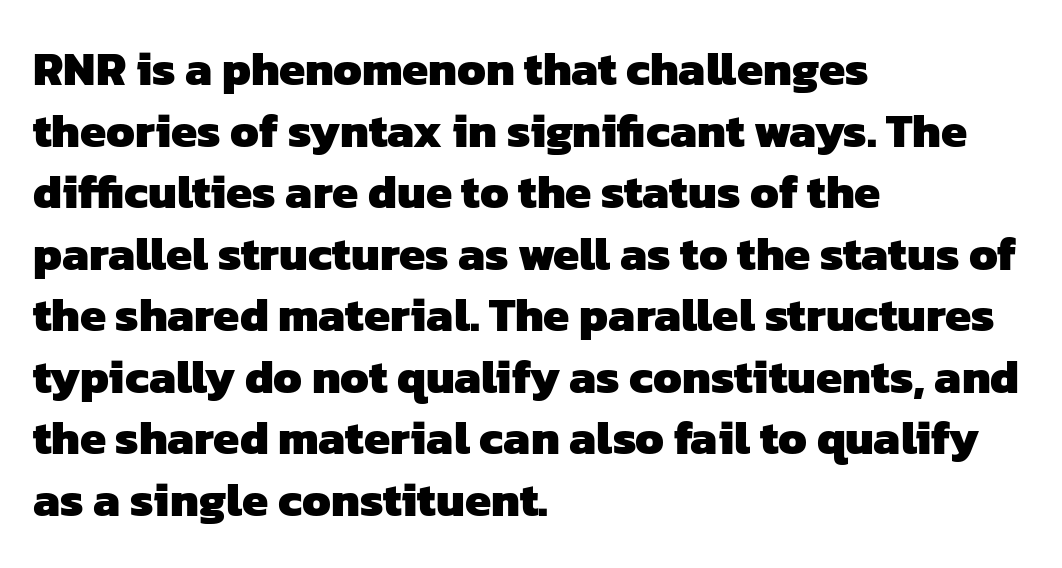
Observe the ordinary spacing: letters are neighbours, not strangers. A classic flush-left, rag-right setting is used for this passage. The rows are spaced the way most documents space them. The typesetting leans heavy: a genuine bold.
